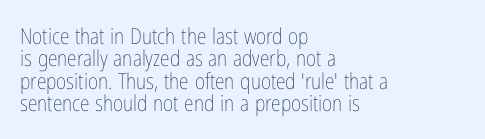
{"italic": "no", "bold": "no", "underline": "no", "align": "left", "line_spacing": "tight", "line_spacing_ratio": 1.02, "letter_spacing": "normal", "letter_spacing_em": 0.0, "glyph_px": 22}
